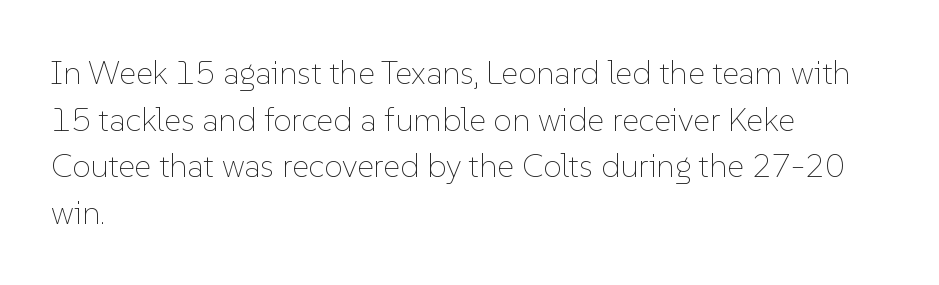
Q: Is the text bold? A: No.
Q: Is the text italic (slanted)? A: No, it is upright.
Q: Is the text underlined? A: No.
Q: How is the paragraph aligned? A: Left-aligned.
Q: Is the spacing between letters normal or unusually wide? A: Normal.
Q: Is the spacing between lines tight, normal or loose? A: Normal.
Q: Width (condensed, normal, or wide)? A: Normal.
Q: Stroke contrast? A: Low.
Q: x-height? A: Medium.
Q: Monospaced? A: No.
